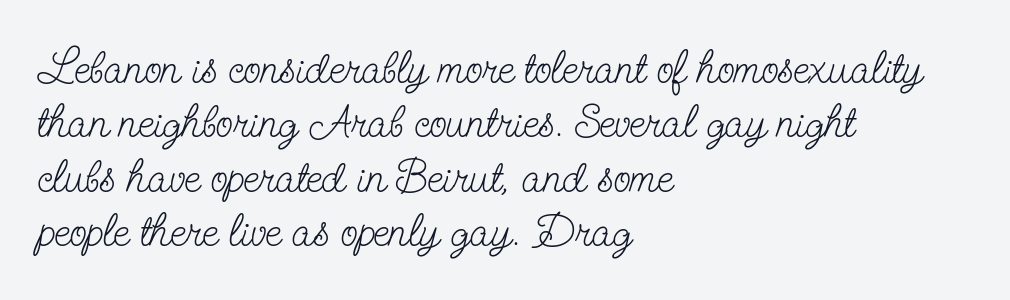
{"serif": "yes", "bold": "no", "weight": "light", "width": "condensed", "stroke_contrast": "low", "x_height": "small", "monospaced": "no", "underline": "no", "align": "left", "line_spacing_ratio": 1.21, "letter_spacing": "normal", "letter_spacing_em": 0.0, "glyph_px": 45}
